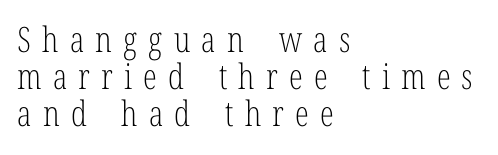
Q: Is the text bold? A: No.
Q: Is the text italic (slanted)? A: No, it is upright.
Q: Is the typeface a serif or a sans-serif typeface? A: Serif.
Q: Is the text underlined? A: No.
Q: How is the paragraph aligned? A: Left-aligned.
Q: Is the spacing between letters normal or unusually wide? A: Unusually wide.
Q: Is the spacing between lines tight, normal or loose? A: Tight.
Q: Width (condensed, normal, or wide)? A: Condensed.
Q: Stroke contrast? A: Low.
Q: x-height? A: Medium.
Q: Monospaced? A: No.
